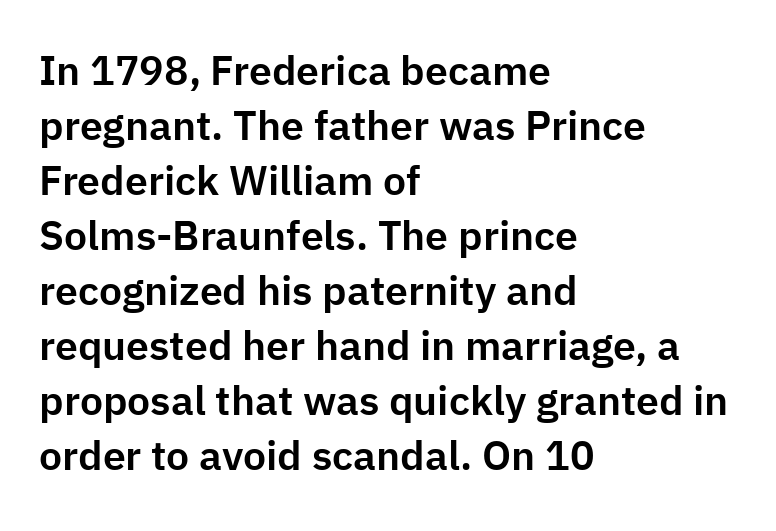
Q: Is the text italic (slanted)? A: No, it is upright.
Q: Is the typeface a serif or a sans-serif typeface? A: Sans-serif.
Q: Is the text underlined? A: No.
Q: How is the paragraph aligned? A: Left-aligned.
Q: Is the spacing between letters normal or unusually wide? A: Normal.
Q: Is the spacing between lines tight, normal or loose? A: Normal.
Q: Width (condensed, normal, or wide)? A: Normal.
Q: Stroke contrast? A: Low.
Q: x-height? A: Medium.
Q: Monospaced? A: No.
